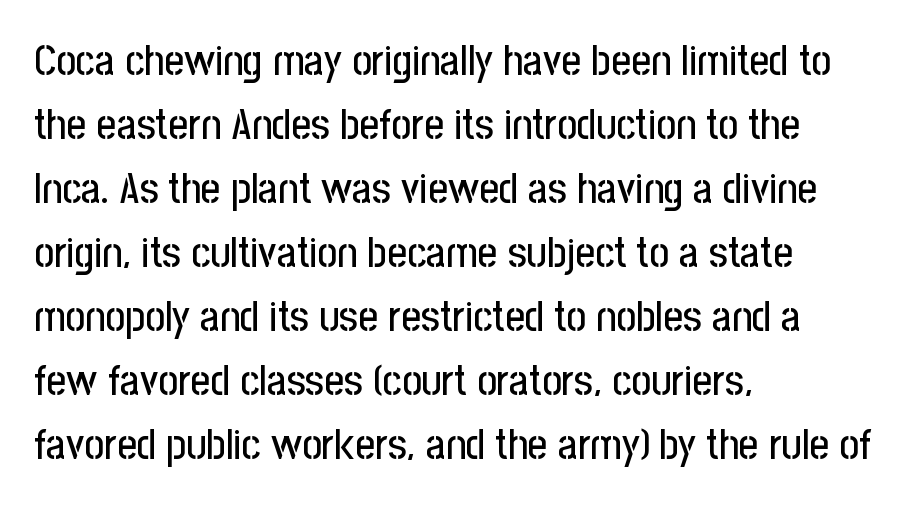
{"serif": "no", "italic": "no", "width": "condensed", "stroke_contrast": "low", "x_height": "medium", "monospaced": "no", "underline": "no", "align": "left", "line_spacing": "normal", "line_spacing_ratio": 1.49, "letter_spacing": "normal", "letter_spacing_em": 0.0, "glyph_px": 43}
